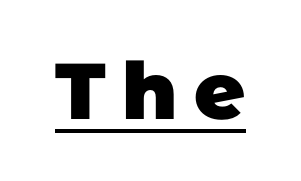
Q: Is the text bold? A: Yes.
Q: Is the typeface a serif or a sans-serif typeface? A: Sans-serif.
Q: Is the text underlined? A: Yes.
Q: Is the spacing between letters normal or unusually wide? A: Unusually wide.
Q: Width (condensed, normal, or wide)? A: Normal.
Q: Stroke contrast? A: Low.
Q: x-height? A: Large.
Q: Monospaced? A: No.
